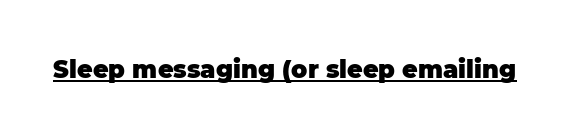
The image shows 24 px bold type, upright; set normal letter spacing, underlined.
